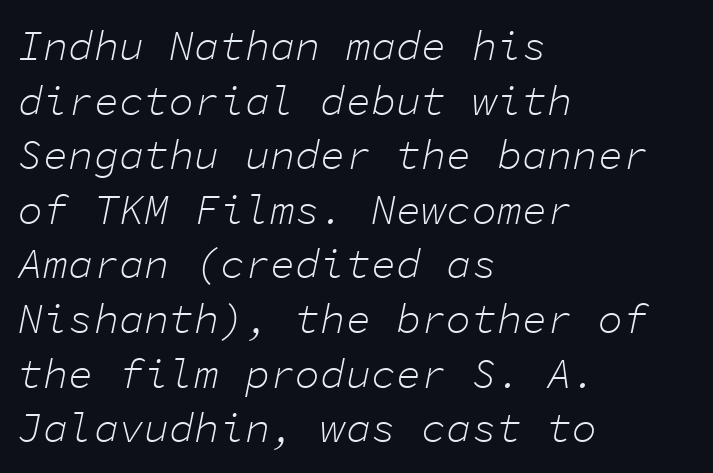
Q: Is the text bold? A: No.
Q: Is the text italic (slanted)? A: Yes, it leans right by about 11 degrees.
Q: Is the text underlined? A: No.
Q: How is the paragraph aligned? A: Left-aligned.
Q: Is the spacing between letters normal or unusually wide? A: Normal.
Q: Is the spacing between lines tight, normal or loose? A: Normal.
Q: Width (condensed, normal, or wide)? A: Normal.
Q: Stroke contrast? A: Low.
Q: x-height? A: Medium.
Q: Monospaced? A: Yes.
